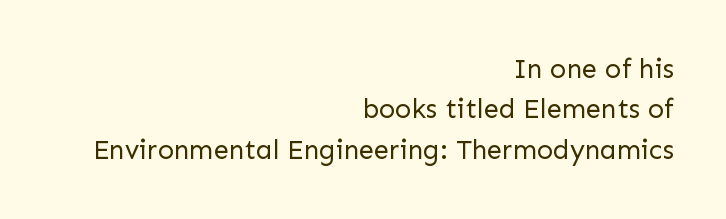
One-word summary of the alignment: right. These lines sit exactly where default settings would place them. A roman cut, with each character standing at attention. The passage shown is not underscored anywhere. Students, note that the glyphs here touch the page at normal intervals.
